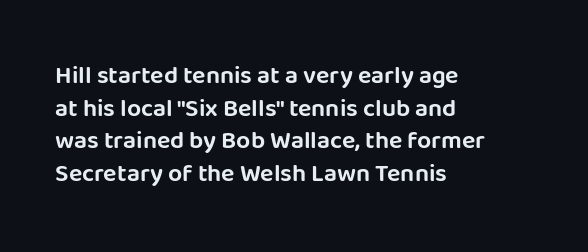
{"italic": "no", "underline": "no", "align": "left", "line_spacing": "normal", "line_spacing_ratio": 1.31, "letter_spacing": "normal", "letter_spacing_em": 0.0, "glyph_px": 25}
